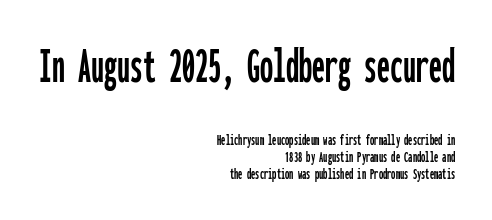
{"serif": "no", "italic": "no", "width": "condensed", "stroke_contrast": "low", "x_height": "medium", "monospaced": "yes", "underline": "no", "align": "right", "line_spacing": "tight", "line_spacing_ratio": 0.99, "letter_spacing": "normal", "letter_spacing_em": 0.0, "larger_block": "first", "size_ratio": 3.06, "glyph_px": 52}
